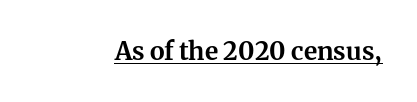
Q: Is the text bold? A: Yes.
Q: Is the text italic (slanted)? A: No, it is upright.
Q: Is the text underlined? A: Yes.
Q: Is the spacing between letters normal or unusually wide? A: Normal.
